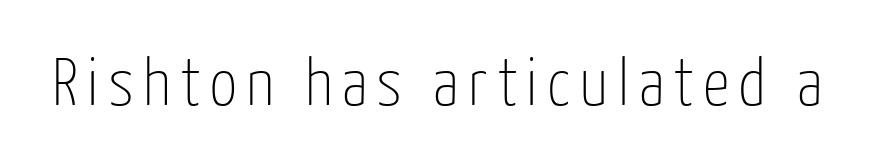
Type without underlining. No heavy texture on the line: the type isn't bold. If you drew a line through each stem, it would be perfectly vertical. The glyphs in this specimen are sans serif.
